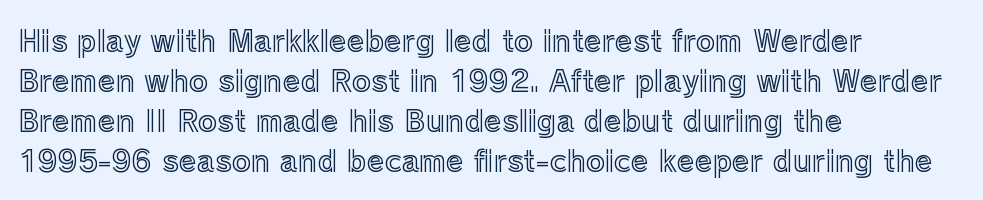
{"italic": "no", "width": "normal", "x_height": "medium", "monospaced": "no", "underline": "no", "align": "left", "line_spacing": "normal", "line_spacing_ratio": 1.38, "letter_spacing": "normal", "letter_spacing_em": 0.0, "glyph_px": 29}
